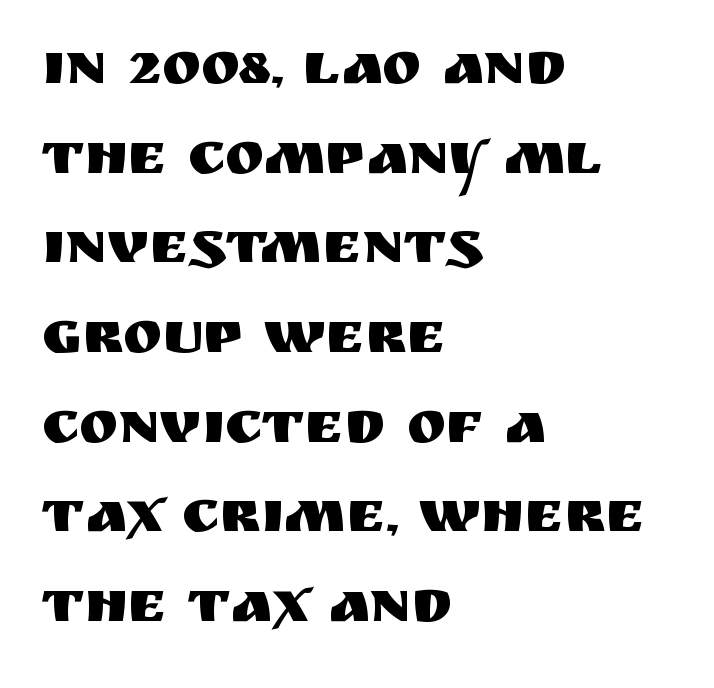
Q: Is the text italic (slanted)? A: No, it is upright.
Q: Is the typeface a serif or a sans-serif typeface? A: Sans-serif.
Q: Is the text underlined? A: No.
Q: How is the paragraph aligned? A: Left-aligned.
Q: Is the spacing between letters normal or unusually wide? A: Normal.
Q: Is the spacing between lines tight, normal or loose? A: Normal.
Q: Width (condensed, normal, or wide)? A: Normal.
Q: Stroke contrast? A: Medium.
Q: x-height? A: Large.
Q: Monospaced? A: No.
